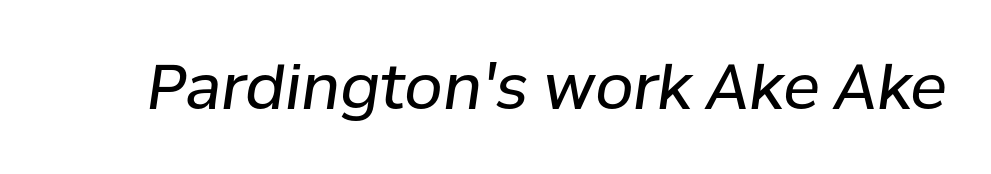
{"italic": "yes", "lean": "right", "slant_degrees": 8, "bold": "no", "weight": "regular", "width": "normal", "stroke_contrast": "low", "x_height": "medium", "monospaced": "no", "underline": "no", "letter_spacing": "normal", "letter_spacing_em": 0.0, "glyph_px": 62}
